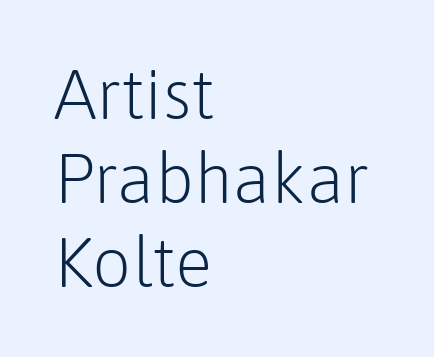
Q: Is the text bold? A: No.
Q: Is the text italic (slanted)? A: No, it is upright.
Q: Is the typeface a serif or a sans-serif typeface? A: Sans-serif.
Q: Is the text underlined? A: No.
Q: How is the paragraph aligned? A: Left-aligned.
Q: Is the spacing between letters normal or unusually wide? A: Normal.
Q: Width (condensed, normal, or wide)? A: Normal.
Q: Stroke contrast? A: Low.
Q: x-height? A: Medium.
Q: Monospaced? A: No.
